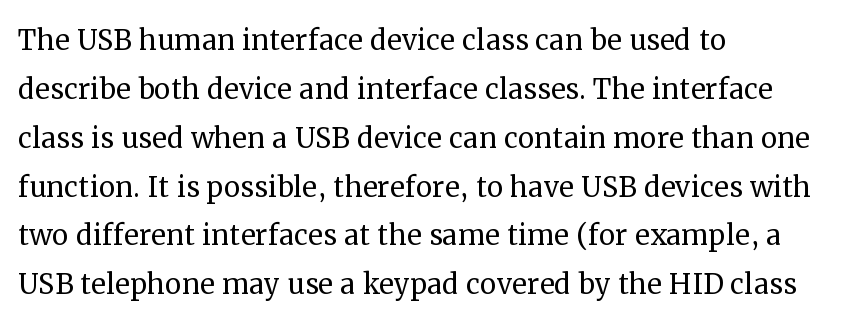
The image shows 37 px regular-weight serif type, upright; set left-aligned, normal line spacing (1.32x), normal letter spacing, not underlined; medium stroke contrast and a medium x-height.
